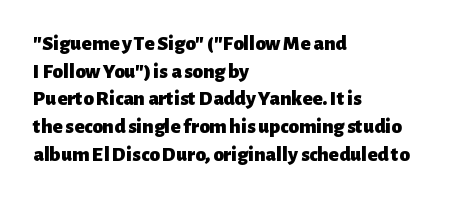
Q: Is the text bold? A: Yes.
Q: Is the text italic (slanted)? A: No, it is upright.
Q: Is the text underlined? A: No.
Q: How is the paragraph aligned? A: Left-aligned.
Q: Is the spacing between letters normal or unusually wide? A: Normal.
Q: Is the spacing between lines tight, normal or loose? A: Normal.
